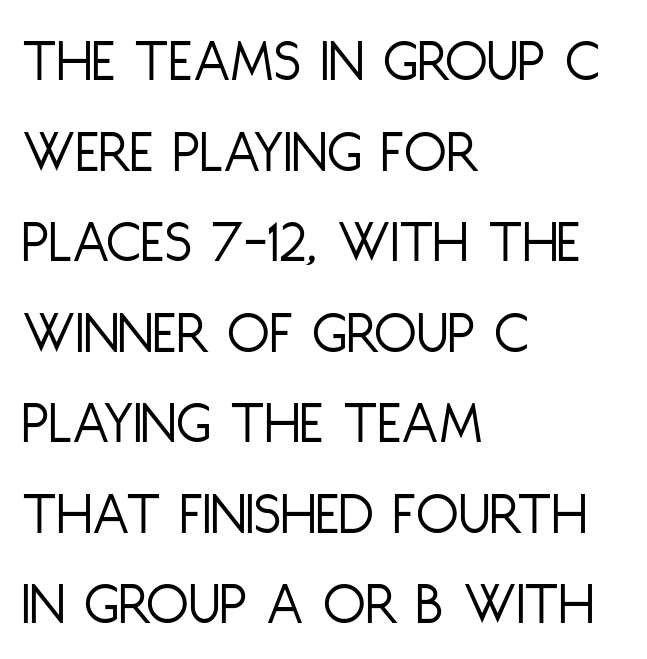
Q: Is the text bold? A: No.
Q: Is the text italic (slanted)? A: No, it is upright.
Q: Is the typeface a serif or a sans-serif typeface? A: Sans-serif.
Q: Is the text underlined? A: No.
Q: How is the paragraph aligned? A: Left-aligned.
Q: Is the spacing between letters normal or unusually wide? A: Normal.
Q: Is the spacing between lines tight, normal or loose? A: Normal.
Q: Width (condensed, normal, or wide)? A: Condensed.
Q: Stroke contrast? A: Low.
Q: x-height? A: Large.
Q: Monospaced? A: No.
